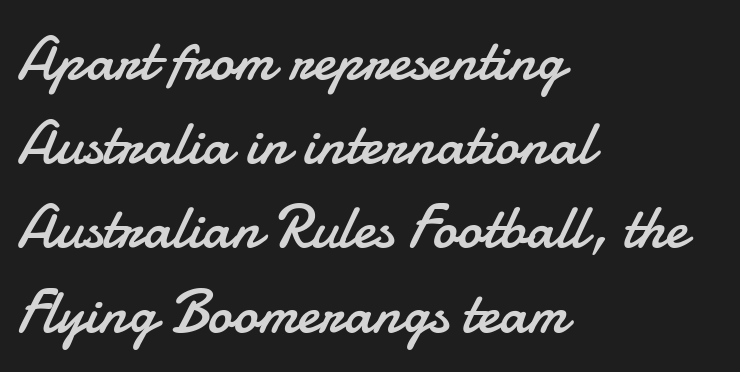
{"serif": "no", "bold": "no", "weight": "regular", "width": "normal", "stroke_contrast": "low", "x_height": "small", "monospaced": "no", "underline": "no", "align": "left", "line_spacing": "normal", "line_spacing_ratio": 1.38, "letter_spacing": "normal", "letter_spacing_em": 0.0, "glyph_px": 61}
